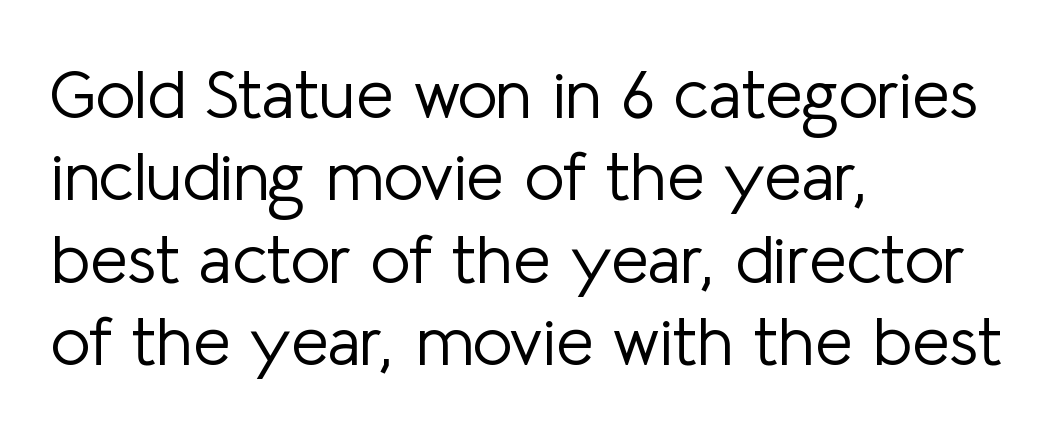
Words appear dense and cohesive because spacing is normal. The letterforms sit at book weight or below. The text was rendered using a sans face with plain stroke endings. The letters stand upright; this is a roman face. Character widths vary here, with narrow letters taking less room than wide ones.
